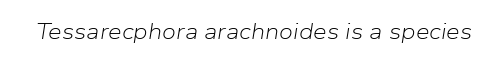
The image shows 22 px text type, italic (leaning right); set normal letter spacing, not underlined.
